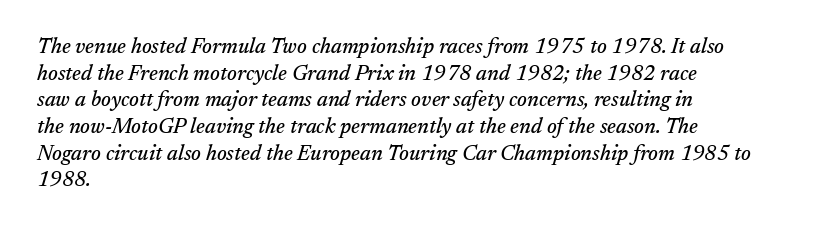
Where is the straight margin? On the left. Regular leading. You can tell it's italic because the verticals aren't actually vertical. The glyphs are unaccompanied by any horizontal stroke below them. The type is set solid horizontally, with unmodified tracking.
